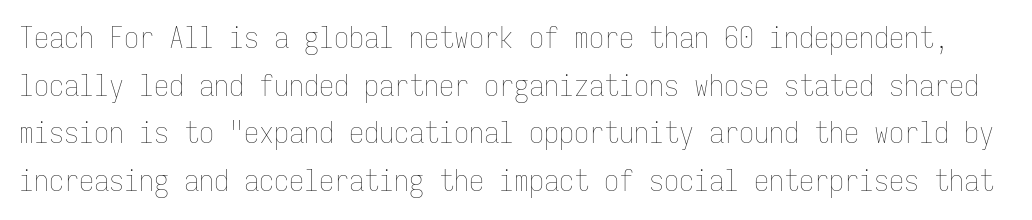
Q: Is the text bold? A: No.
Q: Is the text italic (slanted)? A: No, it is upright.
Q: Is the text underlined? A: No.
Q: Is the spacing between letters normal or unusually wide? A: Normal.
Q: Is the spacing between lines tight, normal or loose? A: Normal.
Q: Width (condensed, normal, or wide)? A: Condensed.
Q: Stroke contrast? A: Low.
Q: x-height? A: Medium.
Q: Monospaced? A: Yes.
